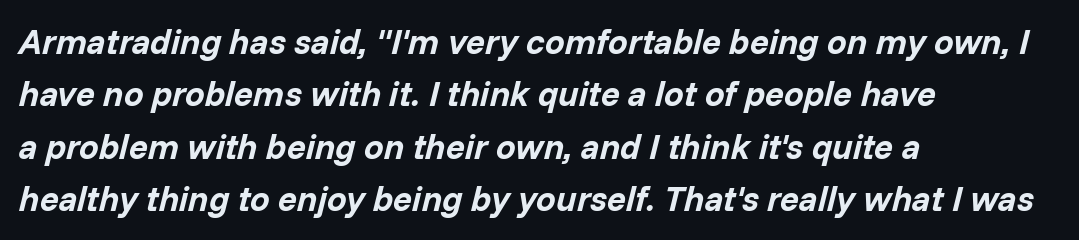
Q: Is the text bold? A: Yes.
Q: Is the text italic (slanted)? A: Yes, it leans right by about 14 degrees.
Q: Is the text underlined? A: No.
Q: How is the paragraph aligned? A: Left-aligned.
Q: Is the spacing between letters normal or unusually wide? A: Normal.
Q: Is the spacing between lines tight, normal or loose? A: Normal.
Q: Width (condensed, normal, or wide)? A: Normal.
Q: Stroke contrast? A: Low.
Q: x-height? A: Medium.
Q: Monospaced? A: No.
